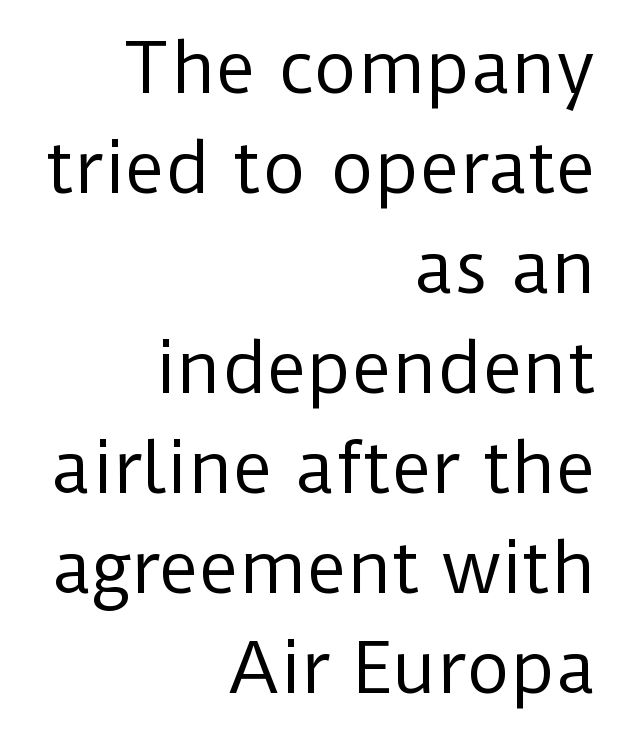
The image shows 68 px regular-weight sans-serif type, upright; set right-aligned, normal line spacing (1.47x), normal letter spacing, not underlined; low stroke contrast and a medium x-height.
